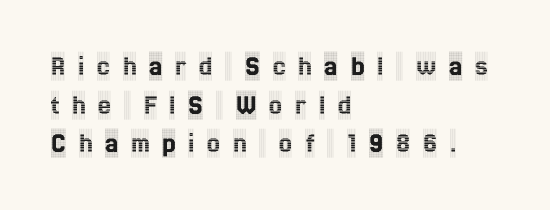
Q: Is the text italic (slanted)? A: No, it is upright.
Q: Is the typeface a serif or a sans-serif typeface? A: Serif.
Q: Is the text underlined? A: No.
Q: How is the paragraph aligned? A: Left-aligned.
Q: Is the spacing between letters normal or unusually wide? A: Unusually wide.
Q: Is the spacing between lines tight, normal or loose? A: Normal.
Q: Width (condensed, normal, or wide)? A: Condensed.
Q: x-height? A: Large.
Q: Monospaced? A: No.
